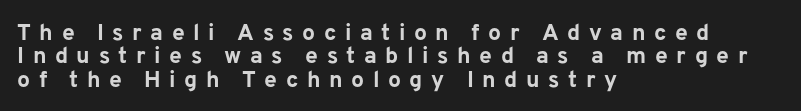
Q: Is the text bold? A: Yes.
Q: Is the text italic (slanted)? A: No, it is upright.
Q: Is the text underlined? A: No.
Q: How is the paragraph aligned? A: Left-aligned.
Q: Is the spacing between letters normal or unusually wide? A: Unusually wide.
Q: Is the spacing between lines tight, normal or loose? A: Tight.
